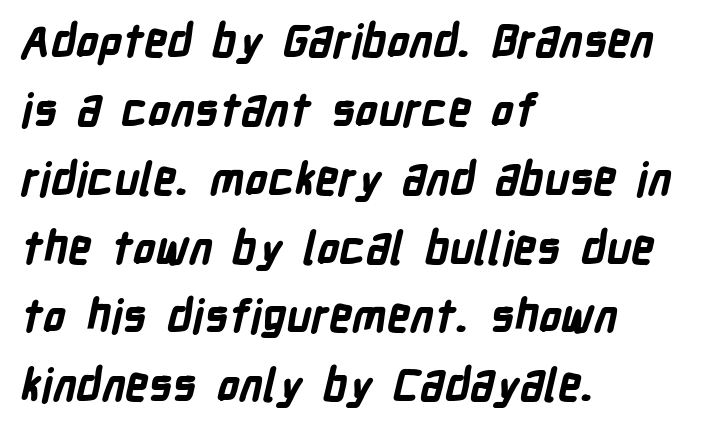
The image shows 45 px bold, condensed sans-serif type; set left-aligned, normal line spacing (1.53x), normal letter spacing, not underlined; low stroke contrast and a medium x-height.
